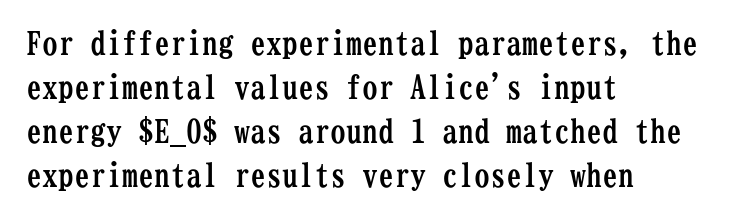
Unlike italic type, these characters show no tilt at all. The leading is moderate, giving the passage an even texture. Honestly, the letter spacing is just normal — you wouldn't notice it. You could count columns in this text — the font is strictly monospaced. This rendering employs a face with finishing strokes, i.e., a serif. Reading down the block, your eye returns to a fixed left position each line.
